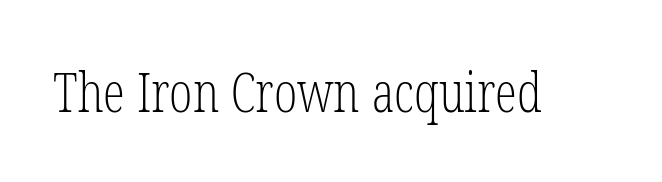
Q: Is the text bold? A: No.
Q: Is the text italic (slanted)? A: No, it is upright.
Q: Is the typeface a serif or a sans-serif typeface? A: Serif.
Q: Is the text underlined? A: No.
Q: Is the spacing between letters normal or unusually wide? A: Normal.
Q: Width (condensed, normal, or wide)? A: Condensed.
Q: Stroke contrast? A: Low.
Q: x-height? A: Medium.
Q: Monospaced? A: No.
